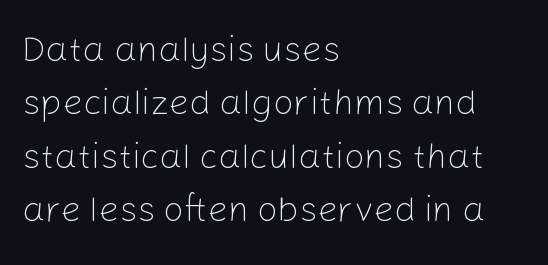
Q: Is the text bold? A: No.
Q: Is the text italic (slanted)? A: No, it is upright.
Q: Is the typeface a serif or a sans-serif typeface? A: Sans-serif.
Q: Is the text underlined? A: No.
Q: How is the paragraph aligned? A: Left-aligned.
Q: Is the spacing between letters normal or unusually wide? A: Normal.
Q: Is the spacing between lines tight, normal or loose? A: Normal.
Q: Width (condensed, normal, or wide)? A: Normal.
Q: Stroke contrast? A: Low.
Q: x-height? A: Medium.
Q: Monospaced? A: No.
